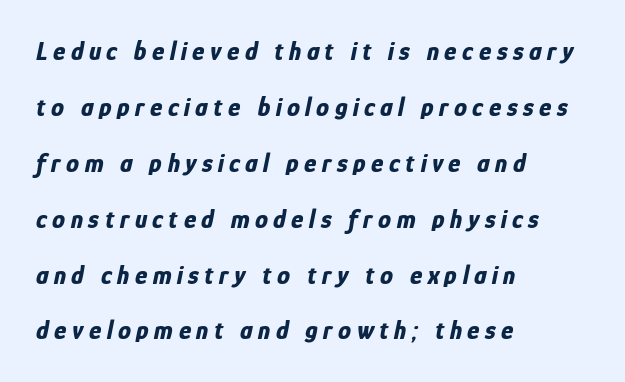
The image shows 26 px bold type, italic (leaning right); set left-aligned, loose line spacing (2.15x), unusually wide letter spacing (+0.21 em), not underlined.
